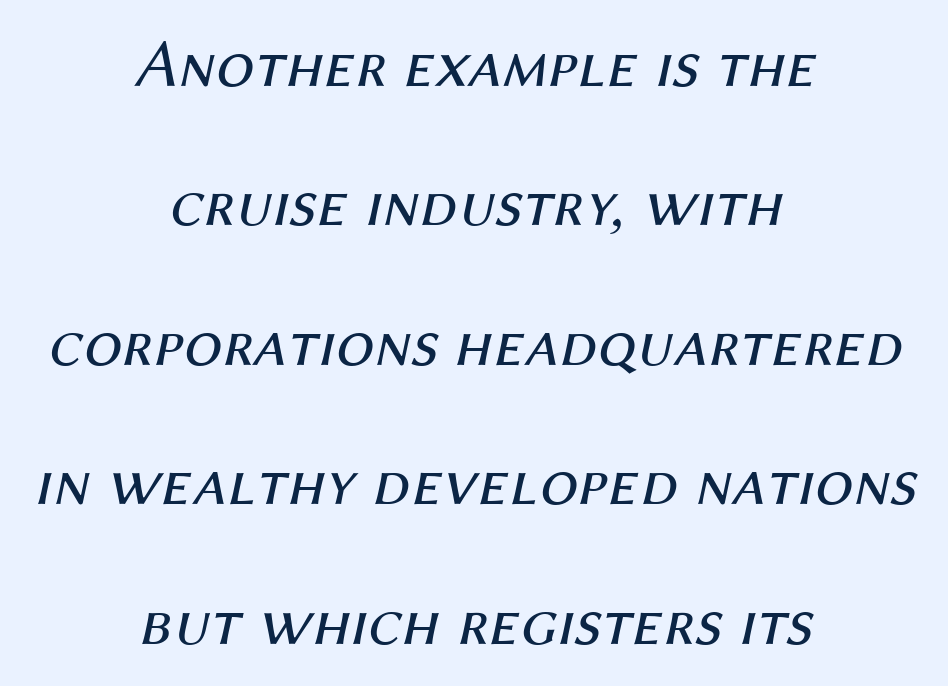
Nothing heavy about these letters — not bold at all. Short and long lines alike share a common midpoint. The face used here is proportionally spaced, like ordinary book or web type. Leading: increased. No extra tracking has been applied to these lines.
